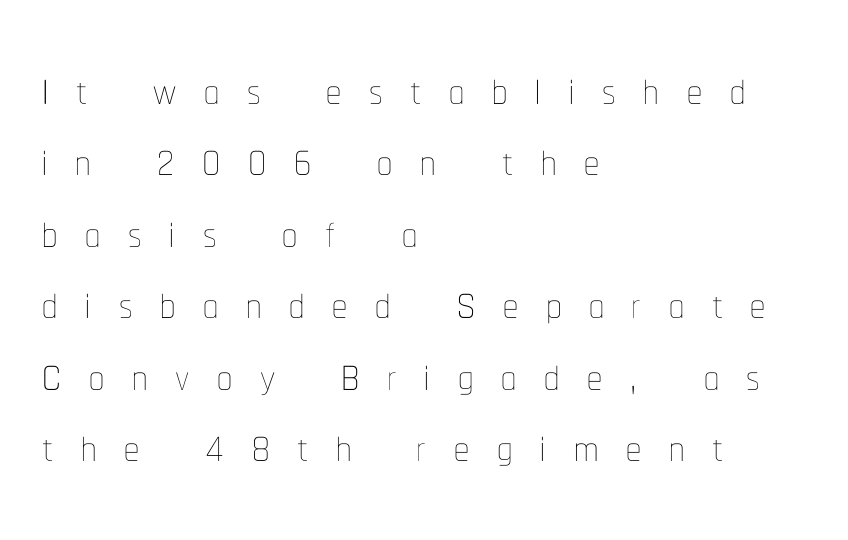
The image shows 60 px thin, condensed type, upright; set left-aligned, line spacing 1.19x, unusually wide letter spacing (+0.46 em), not underlined; low stroke contrast and a medium x-height.
